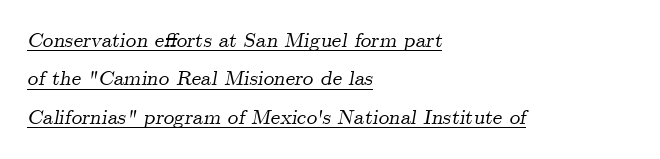
Q: Is the text italic (slanted)? A: Yes, it leans right by about 9 degrees.
Q: Is the text underlined? A: Yes.
Q: How is the paragraph aligned? A: Left-aligned.
Q: Is the spacing between letters normal or unusually wide? A: Normal.
